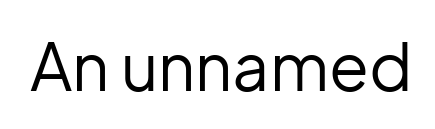
Q: Is the text bold? A: No.
Q: Is the text italic (slanted)? A: No, it is upright.
Q: Is the typeface a serif or a sans-serif typeface? A: Sans-serif.
Q: Is the text underlined? A: No.
Q: Is the spacing between letters normal or unusually wide? A: Normal.
Q: Width (condensed, normal, or wide)? A: Normal.
Q: Stroke contrast? A: Low.
Q: x-height? A: Medium.
Q: Monospaced? A: No.
